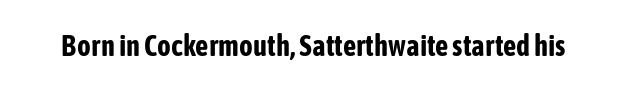
{"serif": "no", "italic": "no", "bold": "yes", "weight": "bold", "width": "condensed", "stroke_contrast": "low", "x_height": "medium", "monospaced": "no", "underline": "no", "letter_spacing": "normal", "letter_spacing_em": 0.0, "glyph_px": 29}
